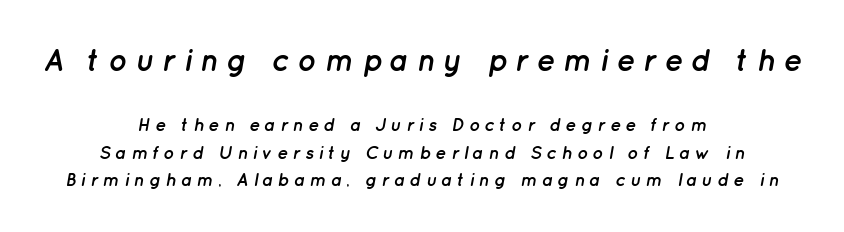
The image shows 31 px semibold type, italic (leaning right); set centered, normal line spacing (1.53x), unusually wide letter spacing (+0.25 em), not underlined; the first (top) block is 1.72x larger; low stroke contrast and a medium x-height.
